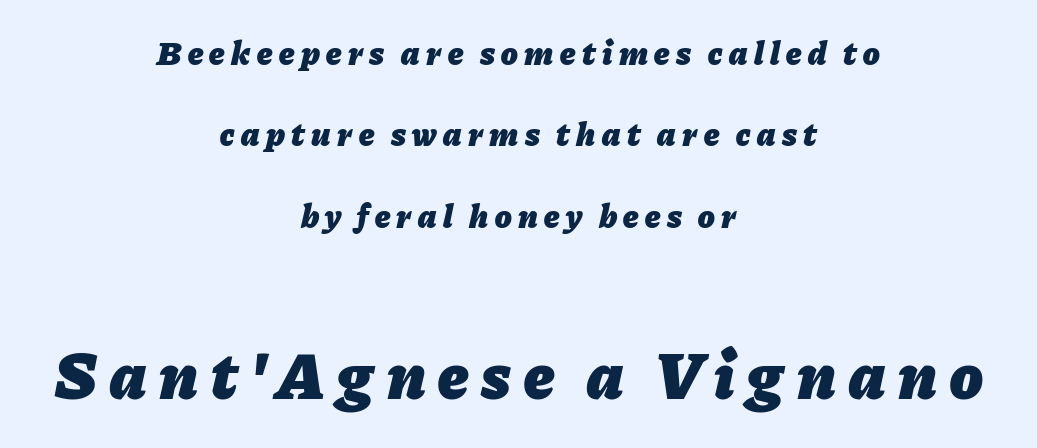
{"italic": "yes", "lean": "right", "slant_degrees": 11, "bold": "yes", "weight": "heavy", "width": "normal", "stroke_contrast": "low", "x_height": "medium", "monospaced": "no", "underline": "no", "align": "center", "line_spacing": "loose", "line_spacing_ratio": 2.39, "larger_block": "second", "size_ratio": 1.97, "glyph_px": 67}
